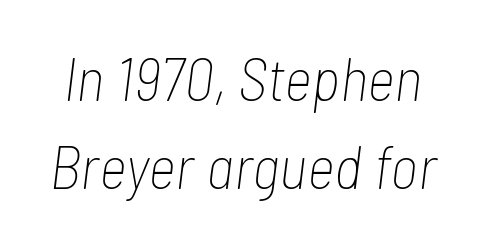
Compared with a typical body face, this is equally light or lighter still. Is there much room between lines? A standard amount, neither cramped nor airy. The face used here has a pronounced slope to its letters. The letters advance in unequal steps, a hallmark of proportional type. The tracking reads as untouched default to a designer's eye. No word sits above an underline.
